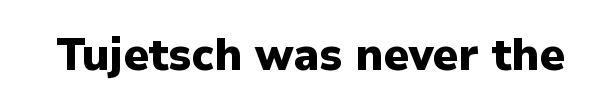
{"serif": "no", "italic": "no", "bold": "yes", "weight": "heavy", "width": "normal", "stroke_contrast": "low", "x_height": "medium", "monospaced": "no", "underline": "no", "letter_spacing": "normal", "letter_spacing_em": 0.0, "glyph_px": 44}
